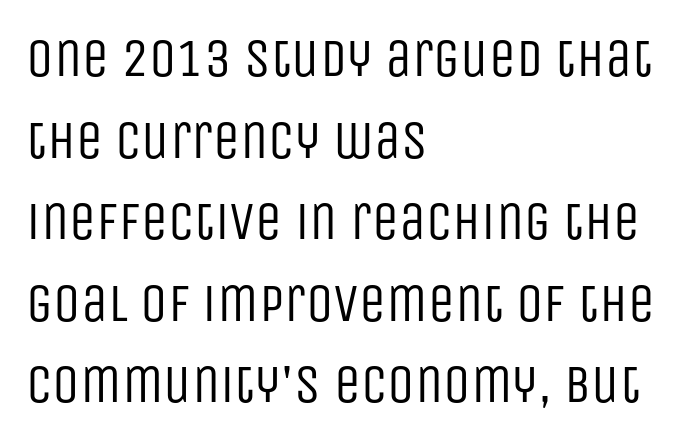
Q: Is the text bold? A: No.
Q: Is the text italic (slanted)? A: No, it is upright.
Q: Is the typeface a serif or a sans-serif typeface? A: Sans-serif.
Q: Is the text underlined? A: No.
Q: How is the paragraph aligned? A: Left-aligned.
Q: Is the spacing between letters normal or unusually wide? A: Normal.
Q: Is the spacing between lines tight, normal or loose? A: Normal.
Q: Width (condensed, normal, or wide)? A: Condensed.
Q: Stroke contrast? A: Low.
Q: x-height? A: Large.
Q: Monospaced? A: No.
